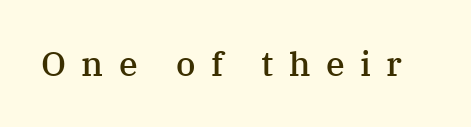
The horizontal fit of the characters is loose and conspicuously gappy. I'd call this a serif setting — the letters wear small feet. Is the type bold? Partly — it's a semibold, heavier than regular but not fully bold. A roman cut, with each character standing at attention. Quick note: underline off.
